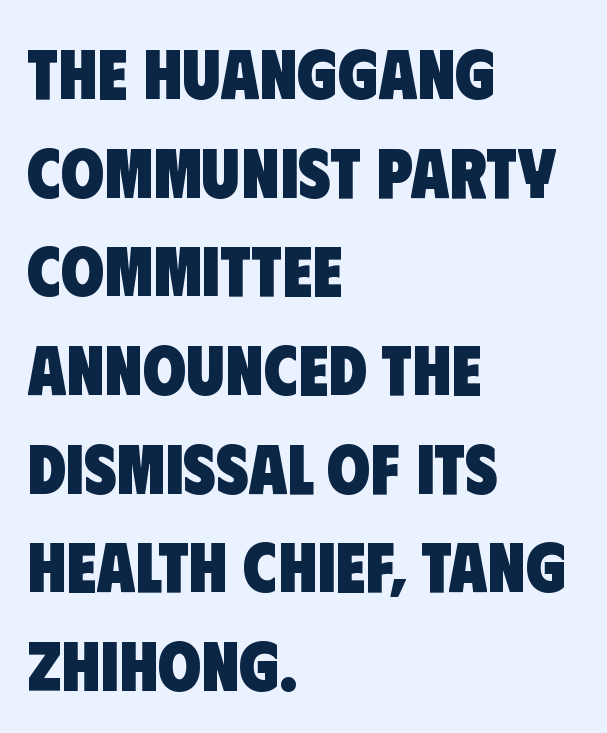
The image shows 70 px heavy, condensed sans-serif type; set left-aligned, normal line spacing (1.41x), normal letter spacing, not underlined; low stroke contrast and a large x-height.
